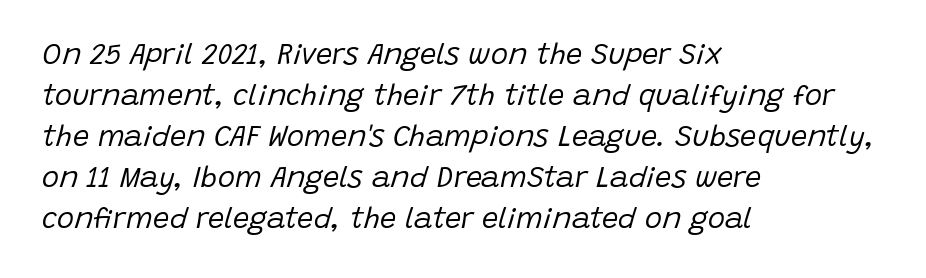
Q: Is the text bold? A: No.
Q: Is the text italic (slanted)? A: Yes, it leans right by about 15 degrees.
Q: Is the text underlined? A: No.
Q: How is the paragraph aligned? A: Left-aligned.
Q: Is the spacing between letters normal or unusually wide? A: Normal.
Q: Is the spacing between lines tight, normal or loose? A: Normal.
Q: Width (condensed, normal, or wide)? A: Normal.
Q: Stroke contrast? A: Low.
Q: x-height? A: Large.
Q: Monospaced? A: No.
